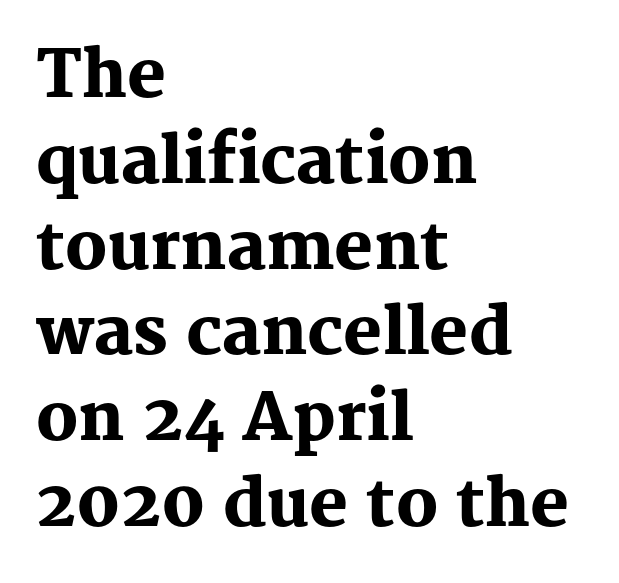
This sample uses plain, unmodified letter spacing. These lines are composed in type with serifs. A dark, heavy texture on the line: the type is bold. Italic: no, the glyphs are upright roman. Layout note: lines flush left. Regarding leading, the lines here are spaced in the standard way.
